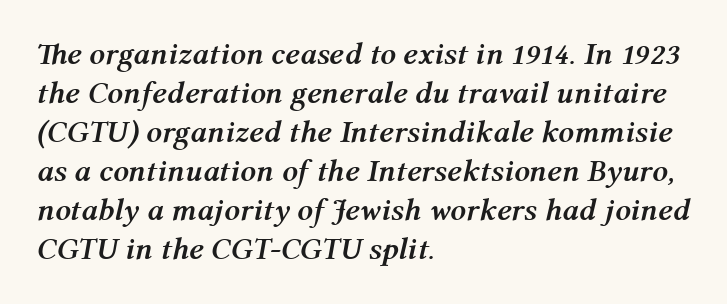
The font is running at its bold setting. The rag falls on the right side of this text block. Do the characters align in a grid? No, the font is proportional. Letter spacing: default. The passage shown leans; its letterforms are oblique. Rows of type keep a routine distance in the vertical direction.
